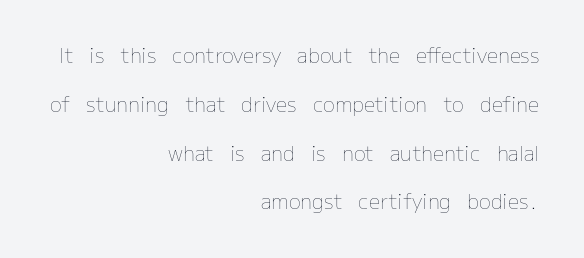
The image shows 20 px text type, upright; set right-aligned, loose line spacing (2.44x), normal letter spacing, not underlined.
